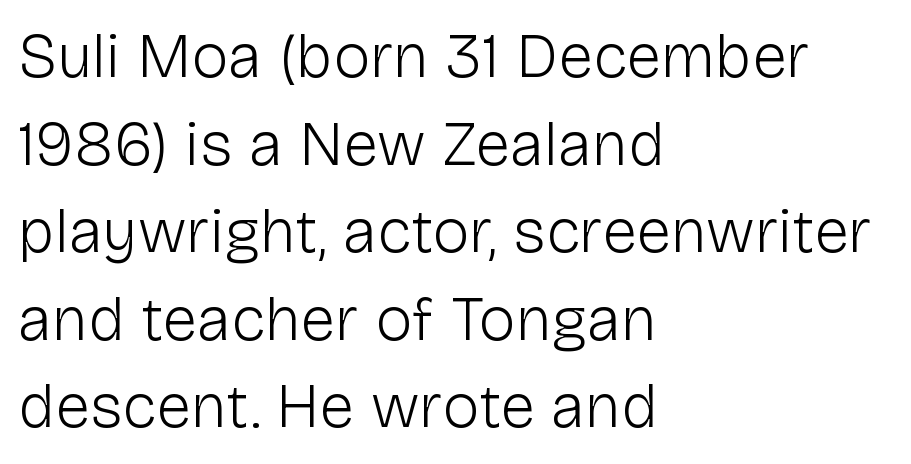
Stroke terminals: plain, sans-serif. Look at the tracking — it's just the regular setting, nothing added. The weight would be labelled regular, book, light, or lighter still. Ascenders rise straight up at ninety degrees. The passage shown is typed in a proportional face where columns would drift.
